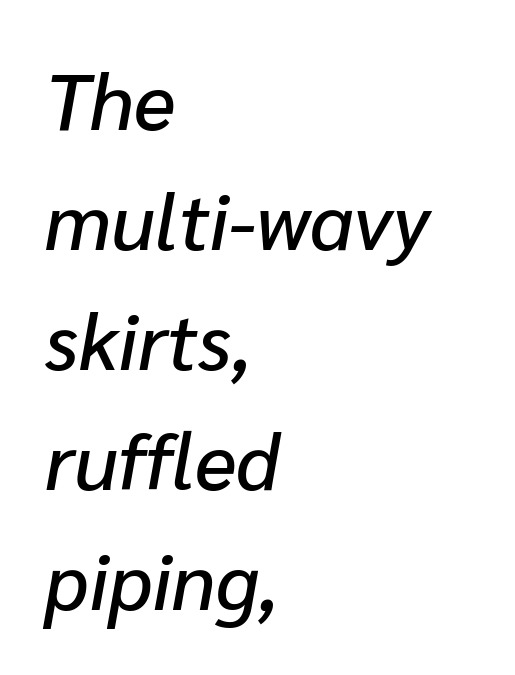
Q: Is the text italic (slanted)? A: Yes, it leans right by about 10 degrees.
Q: Is the text underlined? A: No.
Q: How is the paragraph aligned? A: Left-aligned.
Q: Is the spacing between letters normal or unusually wide? A: Normal.
Q: Is the spacing between lines tight, normal or loose? A: Normal.
Q: Width (condensed, normal, or wide)? A: Normal.
Q: Stroke contrast? A: Low.
Q: x-height? A: Medium.
Q: Monospaced? A: No.
